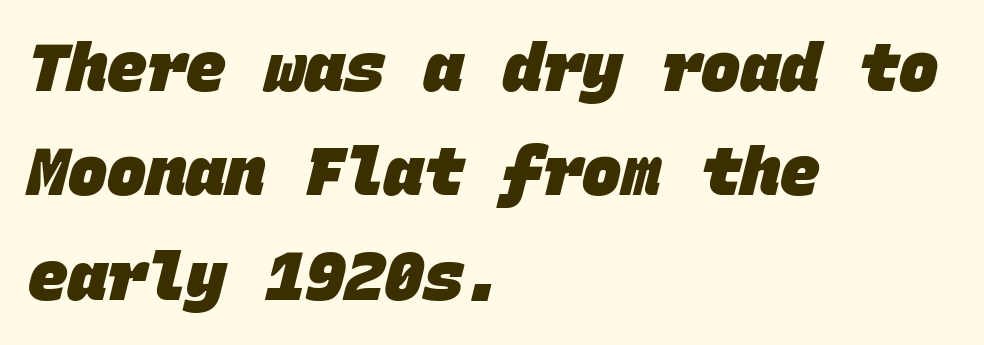
{"serif": "no", "bold": "yes", "weight": "heavy", "width": "normal", "stroke_contrast": "low", "x_height": "large", "monospaced": "yes", "underline": "no", "align": "left", "line_spacing": "normal", "line_spacing_ratio": 1.58, "letter_spacing": "normal", "letter_spacing_em": 0.0, "glyph_px": 66}
